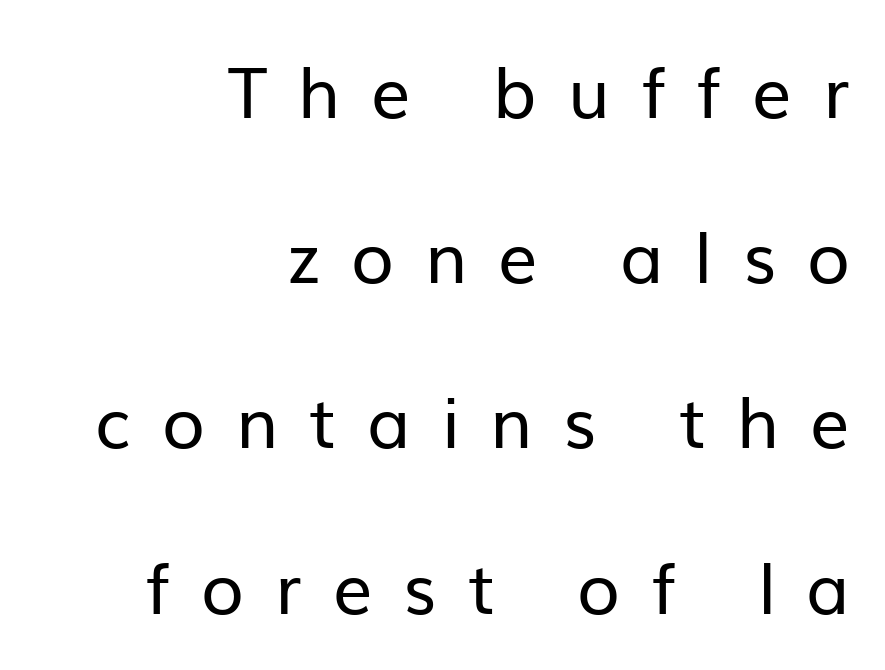
{"serif": "no", "italic": "no", "bold": "no", "weight": "regular", "width": "normal", "stroke_contrast": "low", "x_height": "medium", "monospaced": "no", "underline": "no", "align": "right", "line_spacing": "loose", "line_spacing_ratio": 2.36, "letter_spacing": "wide", "letter_spacing_em": 0.44, "glyph_px": 70}
